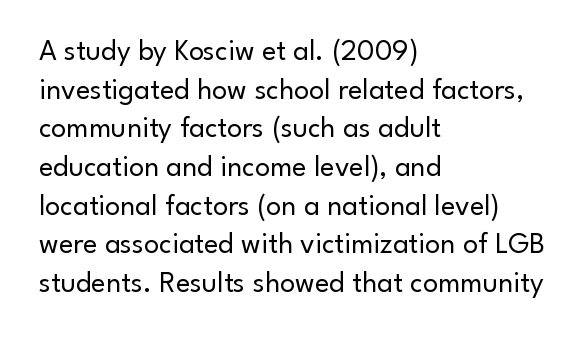
{"serif": "no", "italic": "no", "bold": "no", "weight": "regular", "width": "normal", "stroke_contrast": "low", "x_height": "small", "monospaced": "no", "underline": "no", "align": "left", "line_spacing": "normal", "line_spacing_ratio": 1.29, "letter_spacing": "normal", "letter_spacing_em": 0.0, "glyph_px": 30}
